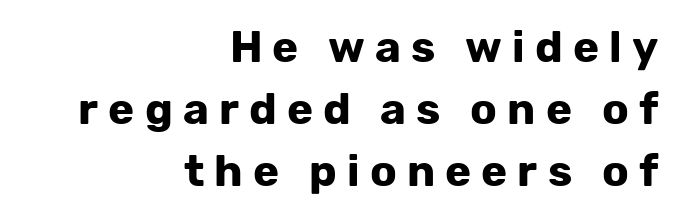
The image shows 44 px bold sans-serif type, upright; set right-aligned, normal line spacing (1.41x), unusually wide letter spacing (+0.23 em), not underlined; low stroke contrast and a medium x-height.
